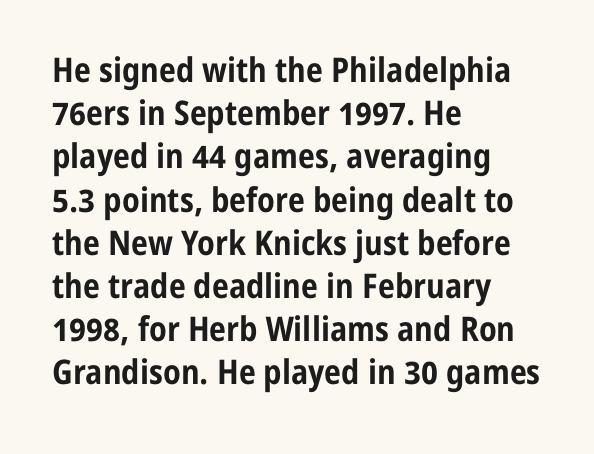
Q: Is the text bold? A: Yes.
Q: Is the text italic (slanted)? A: No, it is upright.
Q: Is the typeface a serif or a sans-serif typeface? A: Sans-serif.
Q: Is the text underlined? A: No.
Q: How is the paragraph aligned? A: Left-aligned.
Q: Is the spacing between letters normal or unusually wide? A: Normal.
Q: Is the spacing between lines tight, normal or loose? A: Normal.
Q: Width (condensed, normal, or wide)? A: Condensed.
Q: Stroke contrast? A: Low.
Q: x-height? A: Medium.
Q: Monospaced? A: No.
